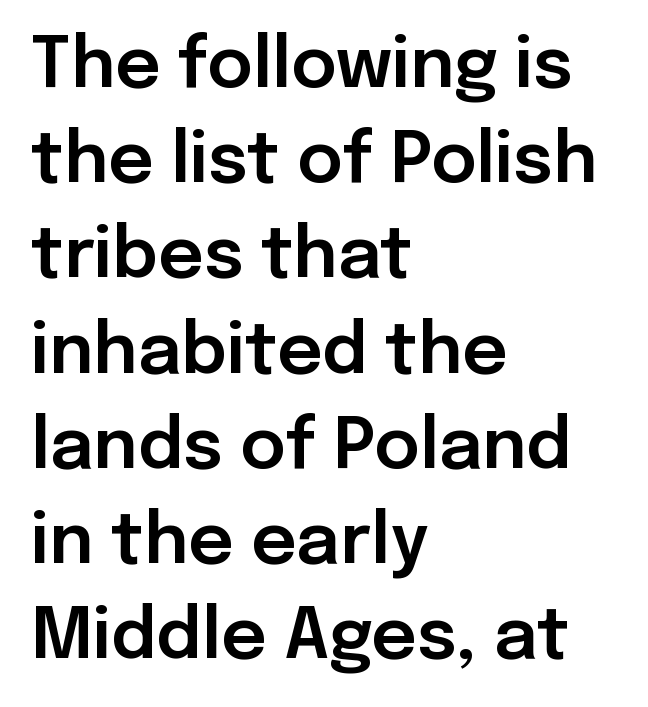
The image shows 70 px sans-serif type, upright; set left-aligned, normal line spacing (1.36x), normal letter spacing, not underlined; low stroke contrast and a medium x-height.
